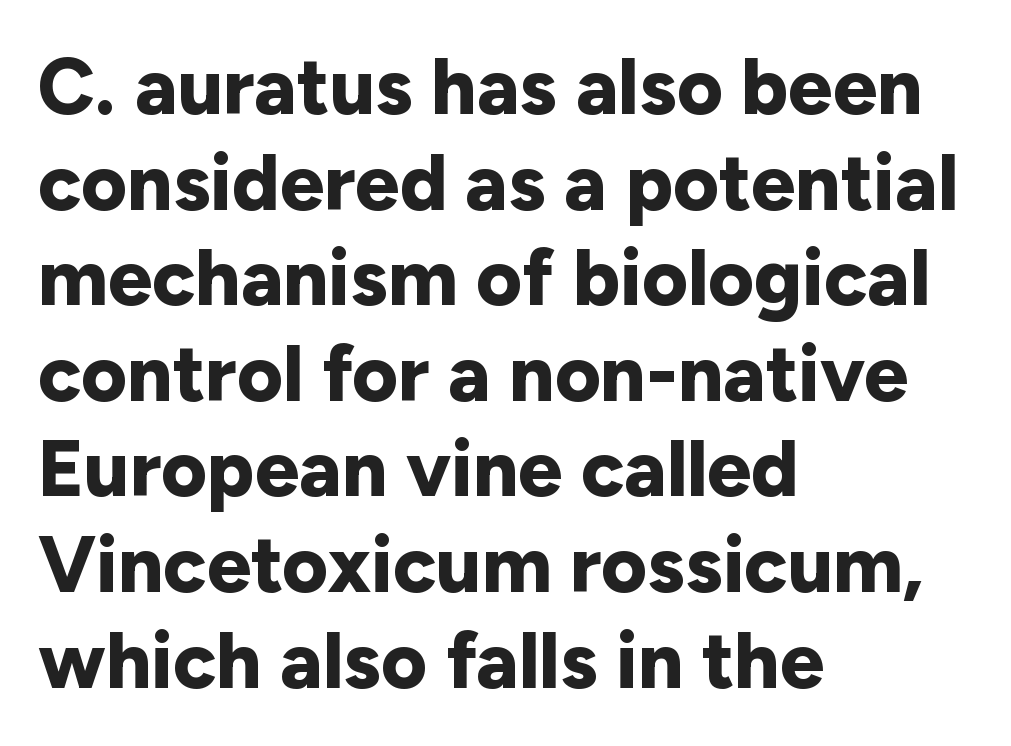
Short note: letters normally spaced. Does the lettering tilt? It doesn't — this is upright. As a designer I'd log this as weight 700, bold. Letterform terminals end flat and unadorned throughout the passage.
